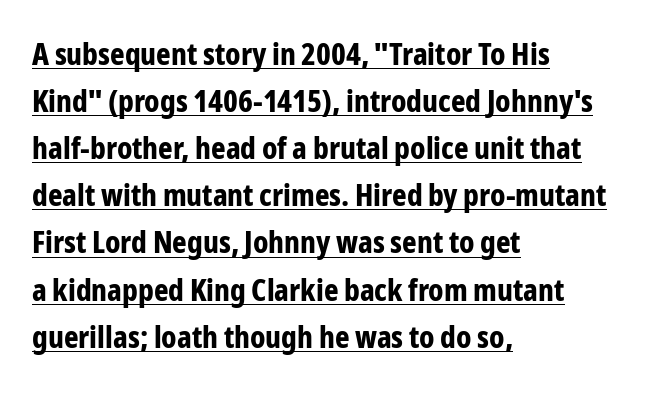
Look at the stroke-to-counter ratio: heavy, a bold. Here the designer chose a conventional face with non-uniform glyph widths. Each line starts at the same left margin while the right side varies. The letters carry no serifs — their stems end cleanly without finishing strokes.
